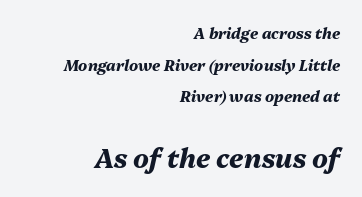
Underline: absent. Line spacing here is loose. Standard letterfit; no display-style spreading of the glyphs. Typesetter's note — lower block bumped up in size, upper block left smaller.
